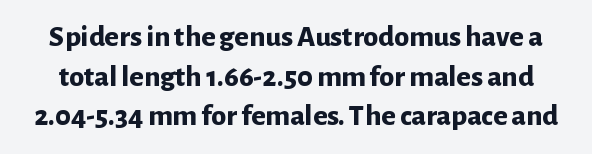
If you drew a line through each stem, it would be perfectly vertical. The rendering uses a moderate line-height, typical for paragraphs. These lines are rendered in a variable-pitch font. This is heavy type, rendered in bold. Only glyphs here, with clear space below each row. Note: no serifs on the glyphs.
